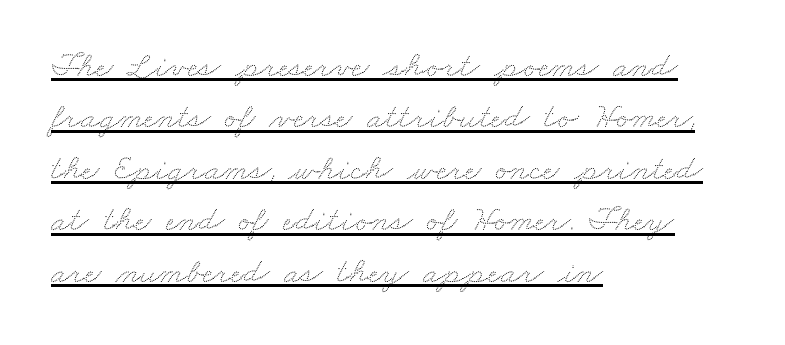
Q: Is the text underlined? A: Yes.
Q: How is the paragraph aligned? A: Left-aligned.
Q: Is the spacing between letters normal or unusually wide? A: Normal.
Q: Is the spacing between lines tight, normal or loose? A: Normal.
Q: Width (condensed, normal, or wide)? A: Wide.
Q: Stroke contrast? A: Low.
Q: x-height? A: Small.
Q: Monospaced? A: No.
